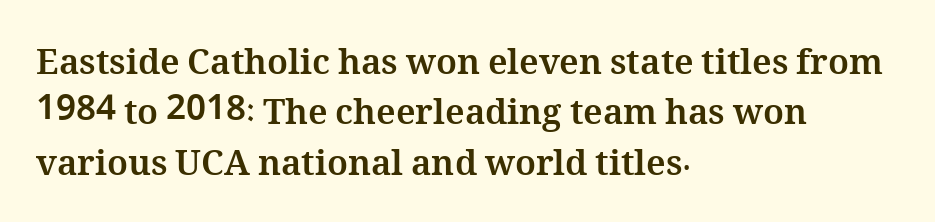
{"italic": "no", "bold": "yes", "weight": "bold", "width": "normal", "stroke_contrast": "medium", "x_height": "medium", "monospaced": "no", "underline": "no", "align": "left", "line_spacing": "normal", "line_spacing_ratio": 1.44, "letter_spacing": "normal", "letter_spacing_em": 0.0, "glyph_px": 35}
